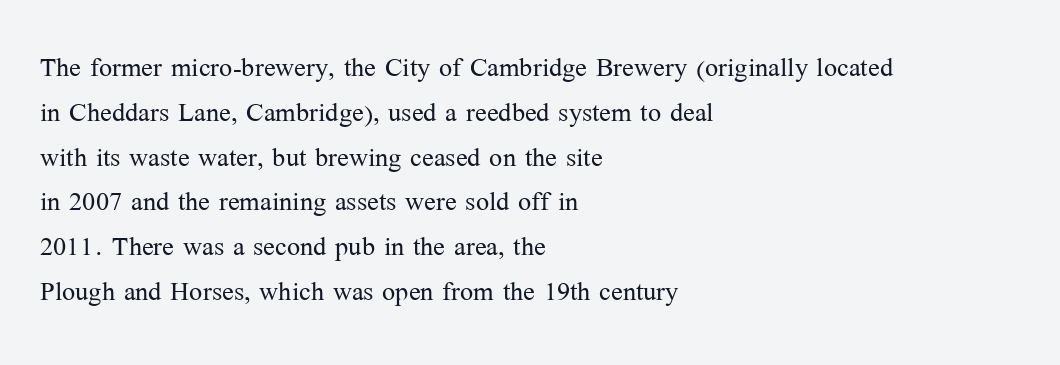
Leading matches the norm, producing a regular column. Underlining? Definitely not there. This is the regular roman posture of the typeface. Notice how the passage keeps a crisp vertical edge on the left only. Is this a fixed-width face? No — the glyphs have proportional, varying widths.
